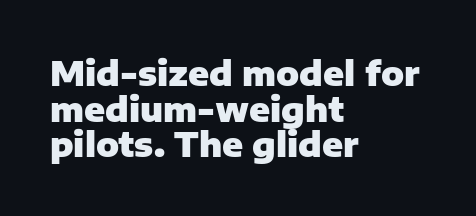
Q: Is the text bold? A: Yes.
Q: Is the text italic (slanted)? A: No, it is upright.
Q: Is the typeface a serif or a sans-serif typeface? A: Sans-serif.
Q: Is the text underlined? A: No.
Q: How is the paragraph aligned? A: Left-aligned.
Q: Is the spacing between letters normal or unusually wide? A: Normal.
Q: Is the spacing between lines tight, normal or loose? A: Tight.
Q: Width (condensed, normal, or wide)? A: Normal.
Q: Stroke contrast? A: Low.
Q: x-height? A: Medium.
Q: Monospaced? A: No.
